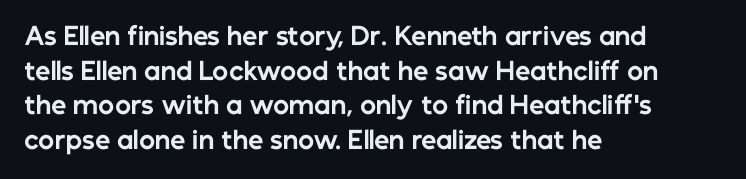
Q: Is the text bold? A: Yes.
Q: Is the text italic (slanted)? A: No, it is upright.
Q: Is the text underlined? A: No.
Q: How is the paragraph aligned? A: Left-aligned.
Q: Is the spacing between letters normal or unusually wide? A: Normal.
Q: Is the spacing between lines tight, normal or loose? A: Normal.
